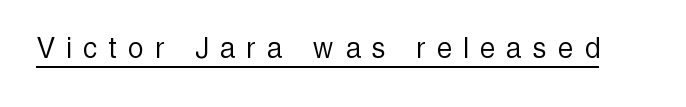
The passage shown is not bold in any degree. Typographically, this falls in the sans-serif category. If you drew a line through each stem, it would be perfectly vertical. These characters rest on top of a visible drawn line. These lines have a slow, spaced-out rhythm from letter to letter. Is this a fixed-width face? No — the glyphs have proportional, varying widths.
